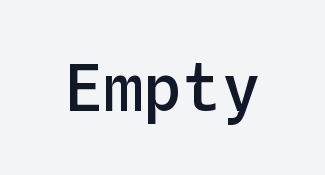
The image shows 65 px semibold type, upright, monospaced; set normal letter spacing, not underlined; low stroke contrast and a medium x-height.
